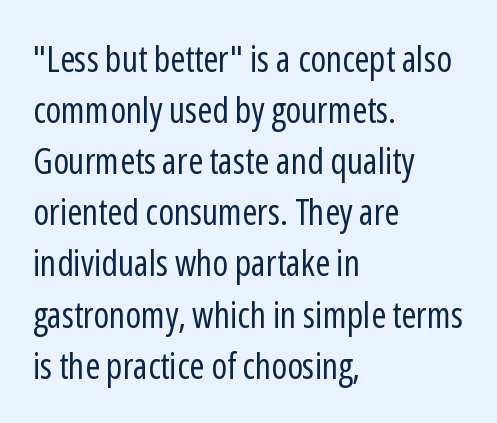
The image shows 36 px regular-weight, condensed sans-serif type, upright; set left-aligned, normal line spacing (1.42x), normal letter spacing, not underlined; low stroke contrast and a medium x-height.
